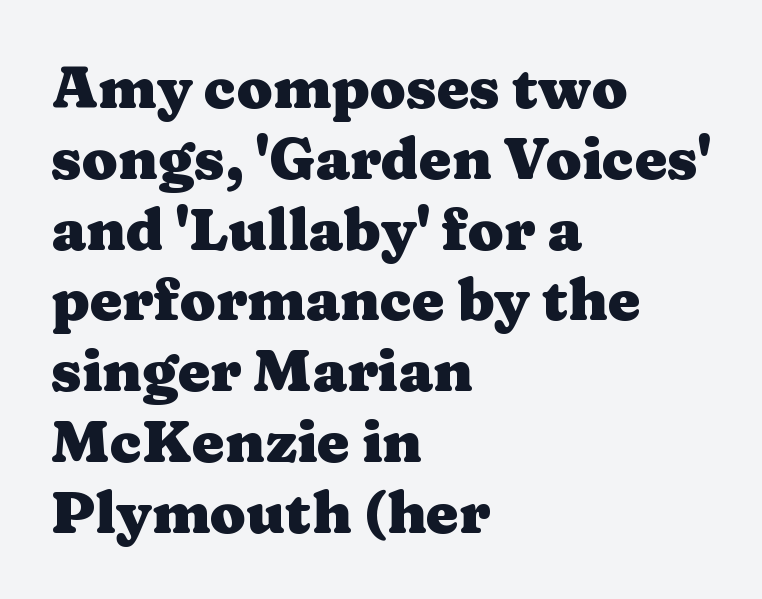
{"serif": "yes", "italic": "no", "bold": "yes", "weight": "heavy", "width": "wide", "stroke_contrast": "medium", "x_height": "medium", "monospaced": "no", "underline": "no", "align": "left", "line_spacing_ratio": 1.22, "letter_spacing": "normal", "letter_spacing_em": 0.0, "glyph_px": 58}
